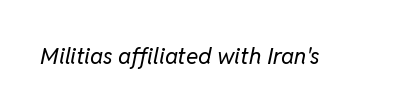
{"italic": "yes", "lean": "right", "slant_degrees": 11, "bold": "no", "underline": "no", "letter_spacing": "normal", "letter_spacing_em": 0.0, "glyph_px": 23}
